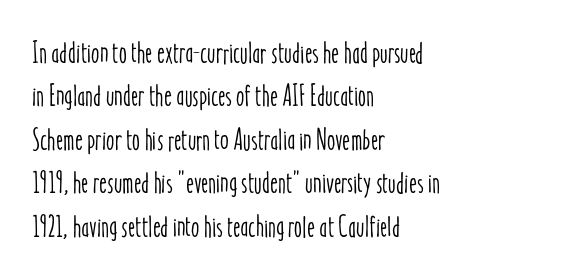
Q: Is the text italic (slanted)? A: No, it is upright.
Q: Is the text underlined? A: No.
Q: How is the paragraph aligned? A: Left-aligned.
Q: Is the spacing between letters normal or unusually wide? A: Normal.
Q: Is the spacing between lines tight, normal or loose? A: Normal.
Q: Width (condensed, normal, or wide)? A: Condensed.
Q: Stroke contrast? A: Low.
Q: x-height? A: Medium.
Q: Monospaced? A: No.
